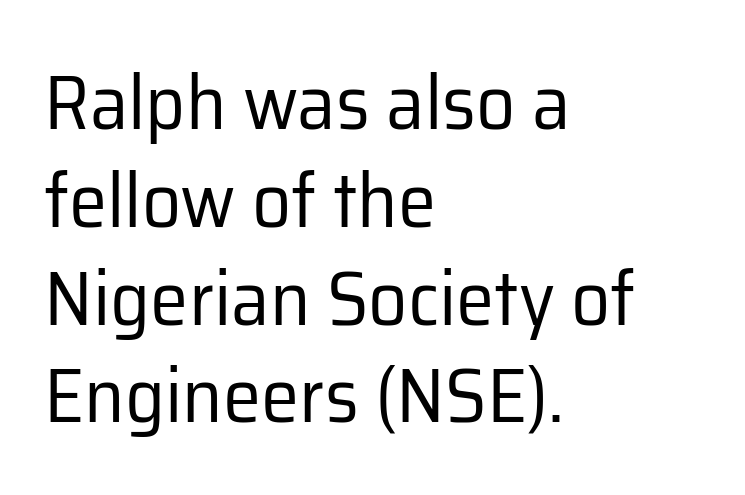
The space between consecutive lines is moderate. Quick note: not italic, upright. The font sits on the lighter half of the weight spectrum, regular included. Spacing verdict: proportional, widths tailored to each character. The glyphs in this specimen are sans serif.
